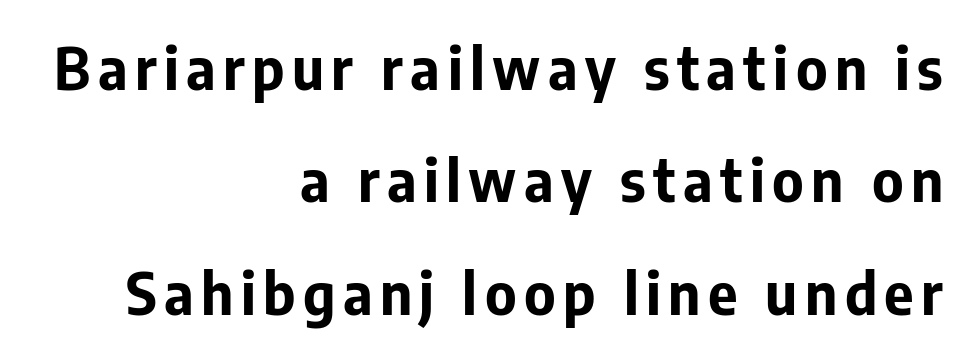
Every letter is thick-stroked: bold, no question. The rendering uses natural spacing where letterforms have individual widths. Does the copy run flush right? Yes — the right margin is perfectly even. Style check: upright. What kind of face is this? One without serifs — a sans.
